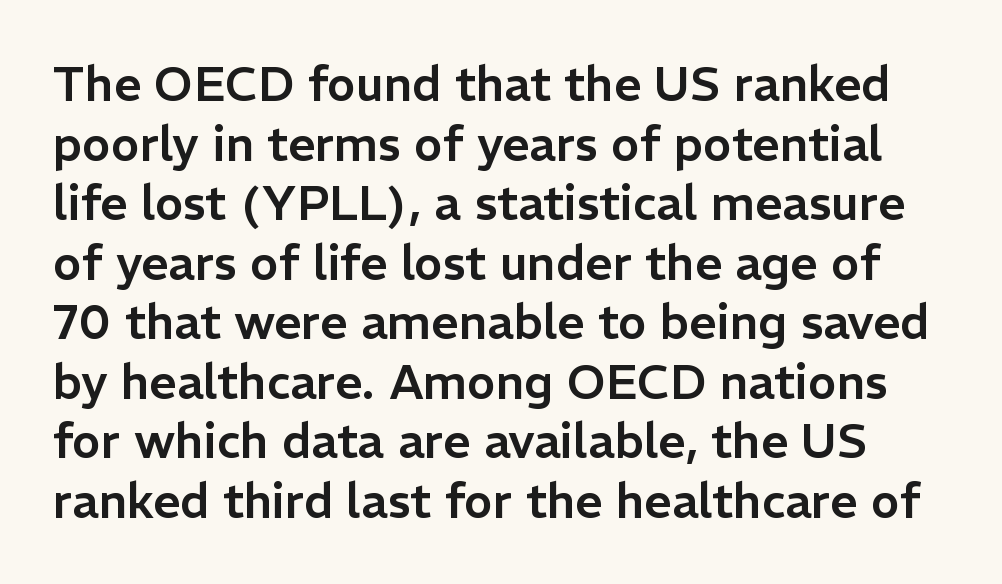
Q: Is the text italic (slanted)? A: No, it is upright.
Q: Is the typeface a serif or a sans-serif typeface? A: Sans-serif.
Q: Is the text underlined? A: No.
Q: Is the spacing between letters normal or unusually wide? A: Normal.
Q: Width (condensed, normal, or wide)? A: Normal.
Q: Stroke contrast? A: Low.
Q: x-height? A: Medium.
Q: Monospaced? A: No.
